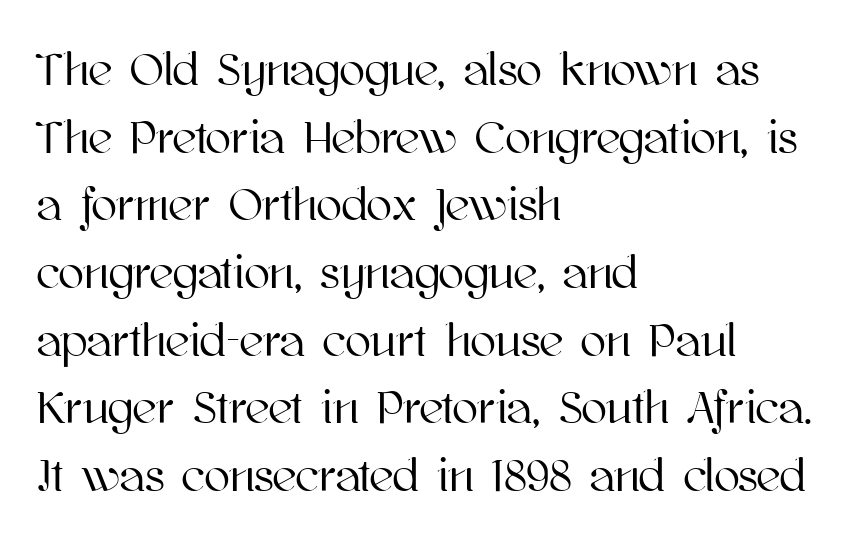
This sample has the flowing, uneven cadence of proportional lettering. Spacing between characters is what you'd get straight out of the box. Vertical strokes here are truly vertical. Beneath every word, the page is bare. Casual observation: everything's shoved over to the left. Line spacing here is normal.
